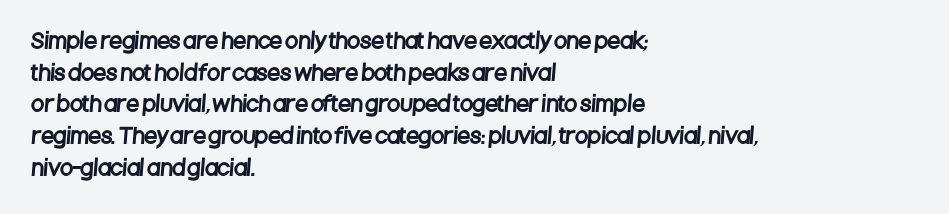
The image shows 21 px text type; set left-aligned, normal line spacing (1.51x), normal letter spacing, not underlined.
